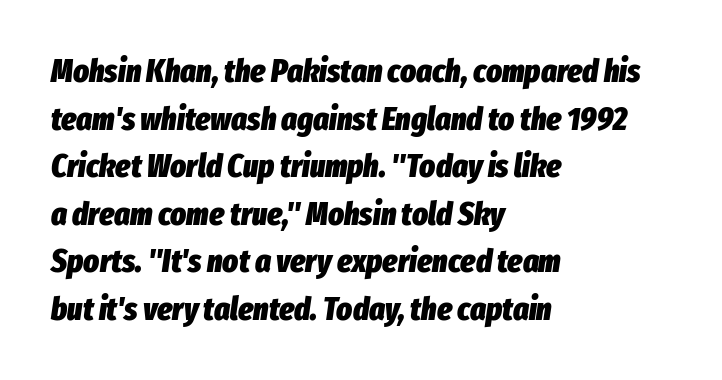
The image shows 33 px heavy, condensed type, italic (leaning right); set left-aligned, normal line spacing (1.44x), normal letter spacing, not underlined; low stroke contrast and a medium x-height.
